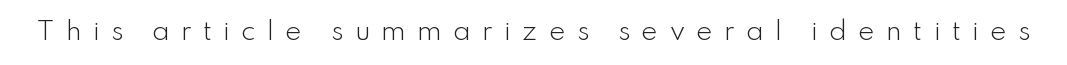
The type sits square on the baseline with zero lean. The weight tops out at a normal text grade. Students, note that the glyphs here are deliberately spaced far apart. Clear beneath every line of the passage.
